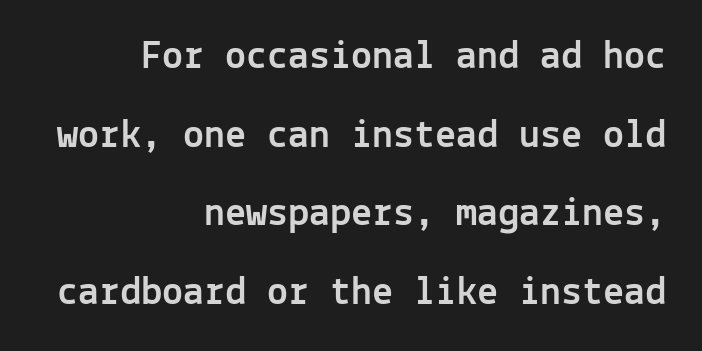
Q: Is the text italic (slanted)? A: No, it is upright.
Q: Is the typeface a serif or a sans-serif typeface? A: Sans-serif.
Q: Is the text underlined? A: No.
Q: How is the paragraph aligned? A: Right-aligned.
Q: Is the spacing between letters normal or unusually wide? A: Normal.
Q: Width (condensed, normal, or wide)? A: Normal.
Q: x-height? A: Medium.
Q: Monospaced? A: Yes.
